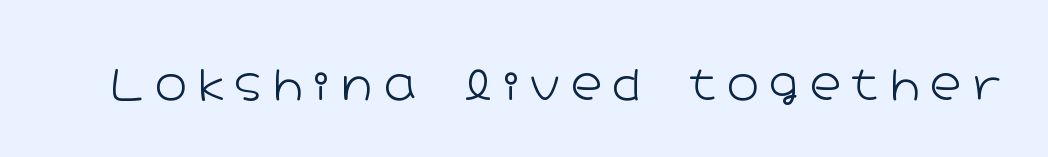
{"serif": "no", "italic": "no", "bold": "no", "weight": "light", "width": "wide", "stroke_contrast": "low", "x_height": "medium", "monospaced": "no", "underline": "no", "letter_spacing": "wide", "letter_spacing_em": 0.26, "glyph_px": 43}
